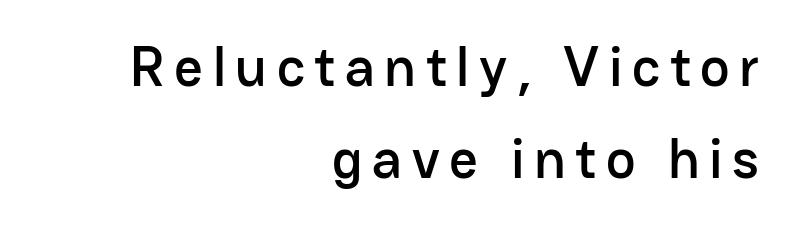
{"serif": "no", "italic": "no", "width": "normal", "stroke_contrast": "low", "x_height": "medium", "monospaced": "no", "underline": "no", "align": "right", "line_spacing": "normal", "line_spacing_ratio": 1.65, "glyph_px": 56}
